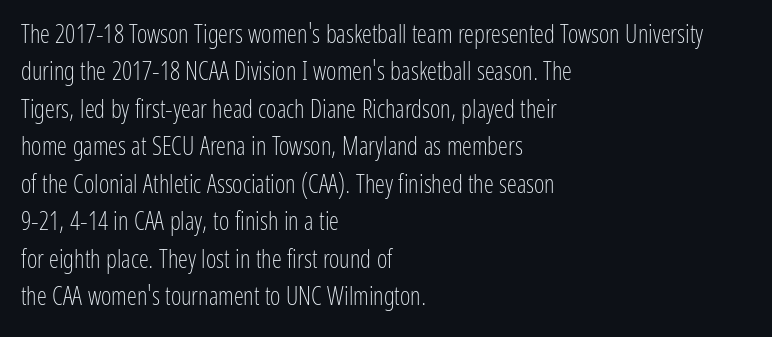
In CSS terms this would be text-align: left. Descenders are the only things crossing below the line. One glance says typical: line gaps are just what's usual. This is the regular roman posture of the typeface.
